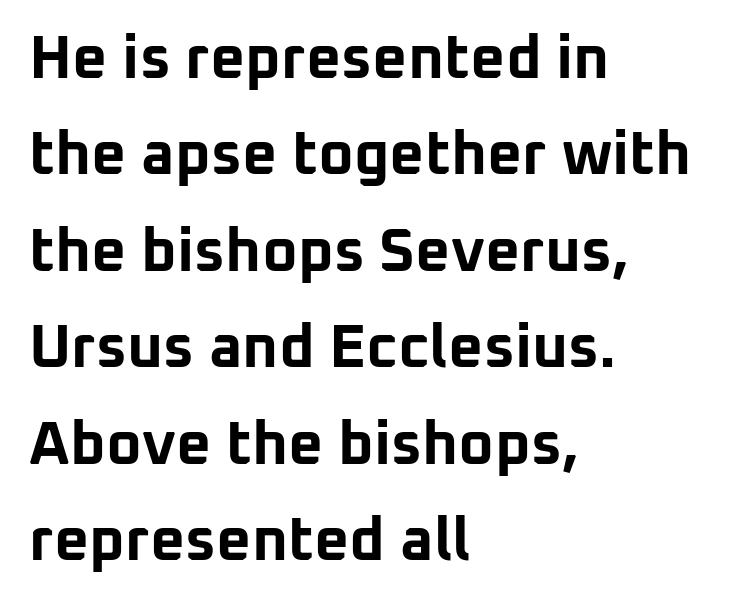
The image shows 61 px bold sans-serif type, upright; set left-aligned, normal line spacing (1.58x), normal letter spacing, not underlined; low stroke contrast and a medium x-height.
